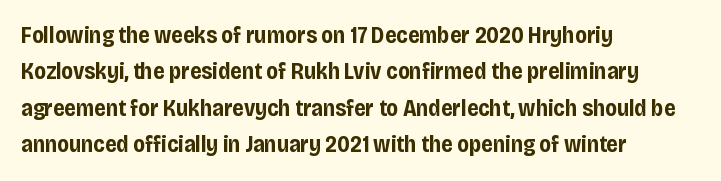
The image shows 23 px bold type, upright; set left-aligned, normal line spacing (1.58x), normal letter spacing, not underlined.
